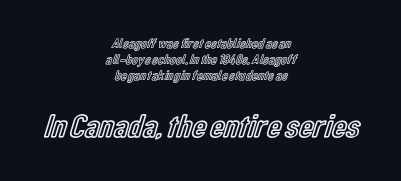
{"width": "condensed", "x_height": "medium", "monospaced": "no", "underline": "no", "align": "center", "line_spacing": "tight", "line_spacing_ratio": 1.14, "letter_spacing": "normal", "letter_spacing_em": 0.0, "larger_block": "second", "size_ratio": 2.36, "glyph_px": 33}
